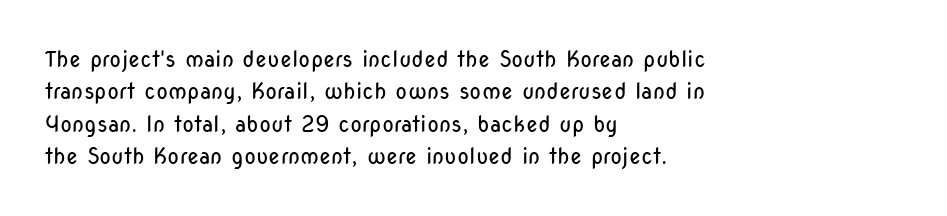
{"italic": "no", "bold": "no", "underline": "no", "align": "left", "line_spacing": "normal", "line_spacing_ratio": 1.47, "letter_spacing": "normal", "letter_spacing_em": 0.0, "glyph_px": 22}
